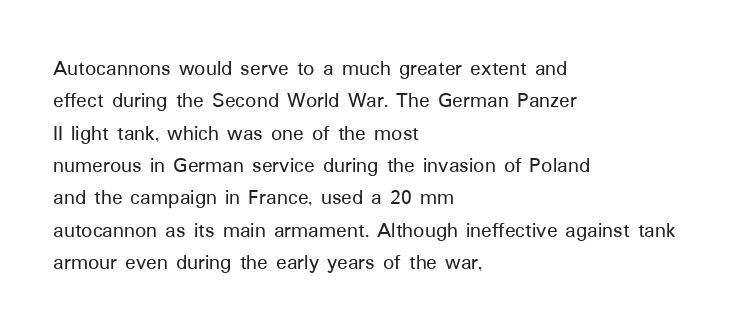
Q: Is the text italic (slanted)? A: No, it is upright.
Q: Is the text underlined? A: No.
Q: How is the paragraph aligned? A: Left-aligned.
Q: Is the spacing between letters normal or unusually wide? A: Normal.
Q: Is the spacing between lines tight, normal or loose? A: Normal.
